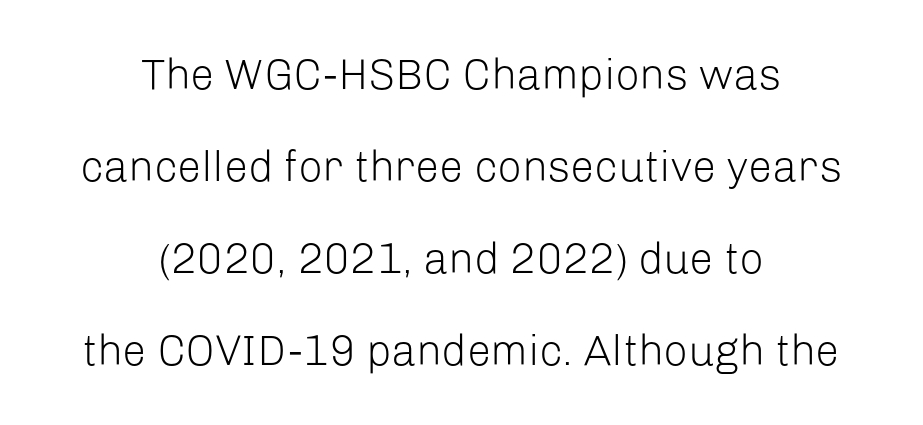
{"serif": "no", "italic": "no", "bold": "no", "weight": "light", "width": "normal", "stroke_contrast": "low", "x_height": "medium", "monospaced": "no", "underline": "no", "align": "center", "line_spacing": "loose", "line_spacing_ratio": 2.14, "letter_spacing": "normal", "letter_spacing_em": 0.0, "glyph_px": 43}
